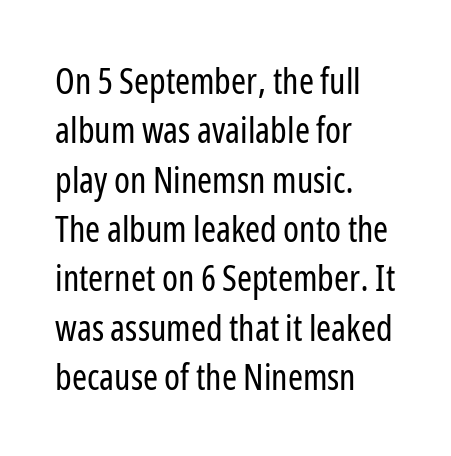
Q: Is the text bold? A: No.
Q: Is the text italic (slanted)? A: No, it is upright.
Q: Is the typeface a serif or a sans-serif typeface? A: Sans-serif.
Q: Is the text underlined? A: No.
Q: How is the paragraph aligned? A: Left-aligned.
Q: Is the spacing between letters normal or unusually wide? A: Normal.
Q: Is the spacing between lines tight, normal or loose? A: Normal.
Q: Width (condensed, normal, or wide)? A: Condensed.
Q: Stroke contrast? A: Low.
Q: x-height? A: Medium.
Q: Monospaced? A: No.
